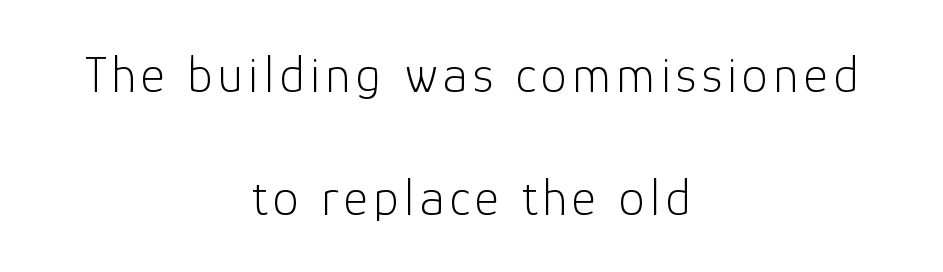
{"serif": "no", "italic": "no", "bold": "no", "weight": "light", "width": "normal", "stroke_contrast": "low", "x_height": "medium", "monospaced": "no", "underline": "no", "align": "center", "line_spacing": "loose", "line_spacing_ratio": 2.36, "glyph_px": 52}
